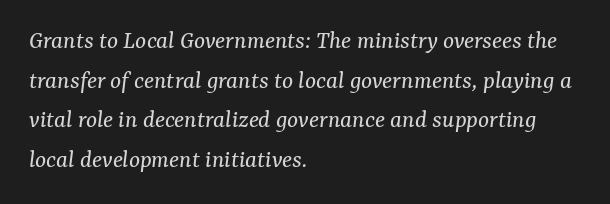
The image shows 26 px text type, italic (leaning right); set left-aligned, normal line spacing (1.52x), normal letter spacing, not underlined.
